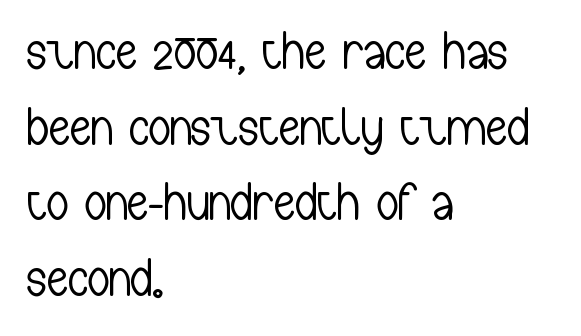
Q: Is the text bold? A: No.
Q: Is the text italic (slanted)? A: No, it is upright.
Q: Is the typeface a serif or a sans-serif typeface? A: Sans-serif.
Q: Is the text underlined? A: No.
Q: How is the paragraph aligned? A: Left-aligned.
Q: Is the spacing between letters normal or unusually wide? A: Normal.
Q: Is the spacing between lines tight, normal or loose? A: Normal.
Q: Width (condensed, normal, or wide)? A: Condensed.
Q: Stroke contrast? A: Low.
Q: x-height? A: Medium.
Q: Monospaced? A: No.
